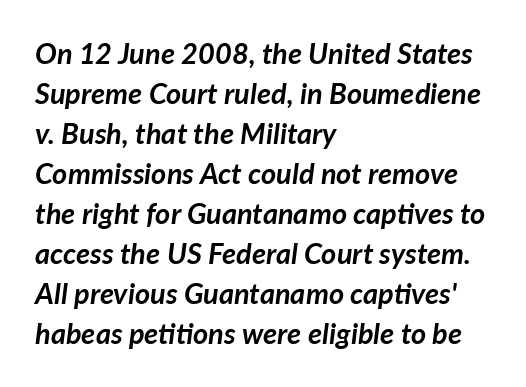
Q: Is the text bold? A: Yes.
Q: Is the text italic (slanted)? A: Yes, it leans right by about 7 degrees.
Q: Is the text underlined? A: No.
Q: How is the paragraph aligned? A: Left-aligned.
Q: Is the spacing between letters normal or unusually wide? A: Normal.
Q: Is the spacing between lines tight, normal or loose? A: Normal.
Q: Width (condensed, normal, or wide)? A: Normal.
Q: Stroke contrast? A: Low.
Q: x-height? A: Medium.
Q: Monospaced? A: No.
